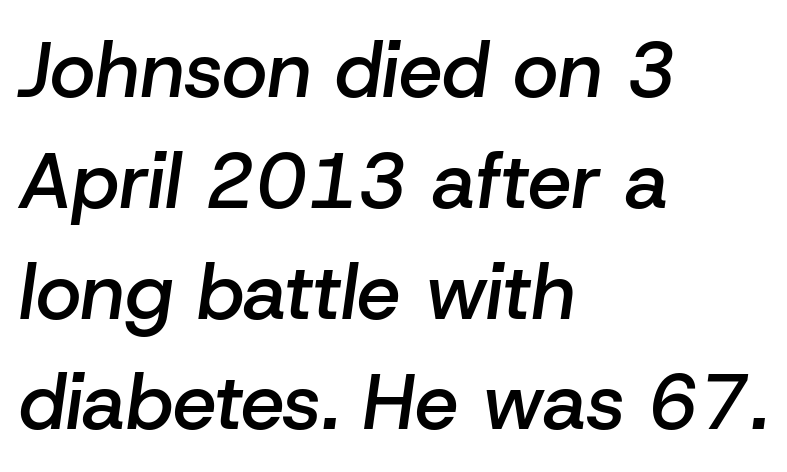
{"italic": "yes", "lean": "right", "slant_degrees": 8, "bold": "semi", "weight": "semibold", "width": "normal", "stroke_contrast": "low", "x_height": "medium", "monospaced": "no", "underline": "no", "align": "left", "line_spacing": "normal", "line_spacing_ratio": 1.42, "letter_spacing": "normal", "letter_spacing_em": 0.0, "glyph_px": 78}
